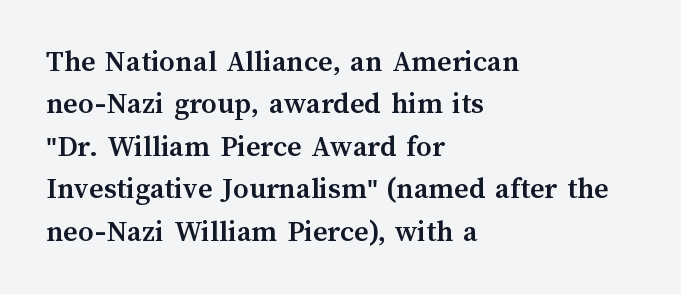
{"italic": "no", "bold": "yes", "weight": "semibold", "width": "normal", "stroke_contrast": "medium", "x_height": "medium", "monospaced": "no", "underline": "no", "align": "left", "line_spacing": "normal", "line_spacing_ratio": 1.37, "letter_spacing": "normal", "letter_spacing_em": 0.0, "glyph_px": 31}
